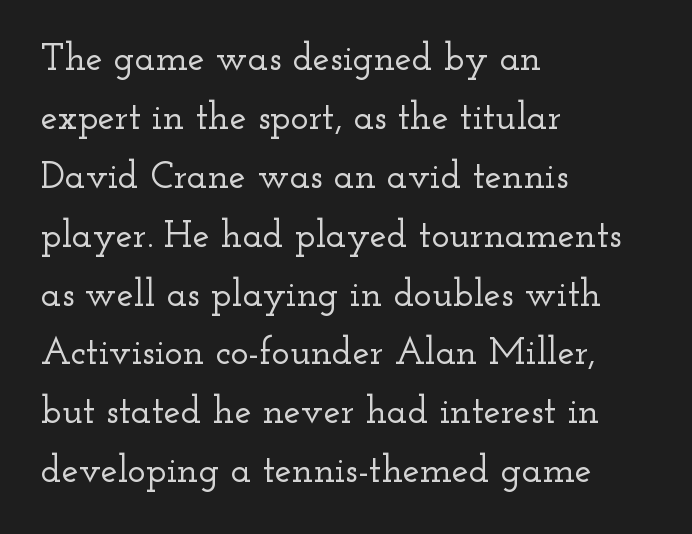
Q: Is the text italic (slanted)? A: No, it is upright.
Q: Is the typeface a serif or a sans-serif typeface? A: Serif.
Q: Is the text underlined? A: No.
Q: How is the paragraph aligned? A: Left-aligned.
Q: Is the spacing between letters normal or unusually wide? A: Normal.
Q: Is the spacing between lines tight, normal or loose? A: Normal.
Q: Width (condensed, normal, or wide)? A: Wide.
Q: Stroke contrast? A: Low.
Q: x-height? A: Small.
Q: Monospaced? A: No.
